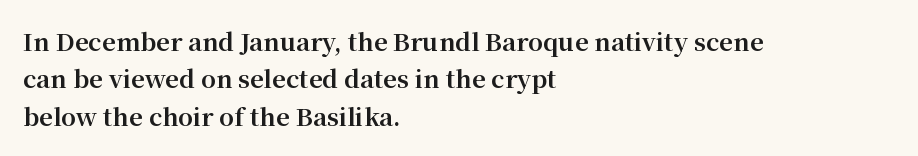
{"italic": "no", "bold": "yes", "underline": "no", "align": "left", "line_spacing": "normal", "line_spacing_ratio": 1.56, "letter_spacing": "normal", "letter_spacing_em": 0.0, "glyph_px": 24}
